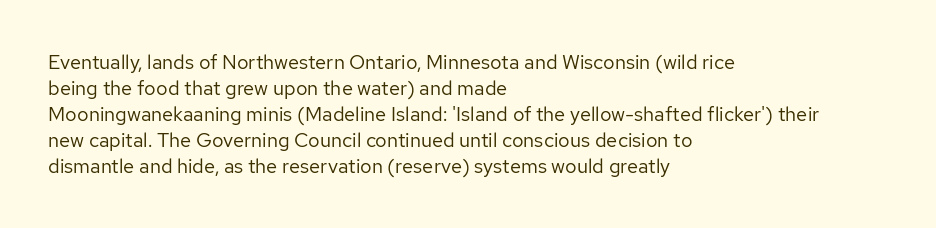
The image shows 20 px text type, upright; set left-aligned, normal line spacing (1.3x), normal letter spacing, not underlined.
